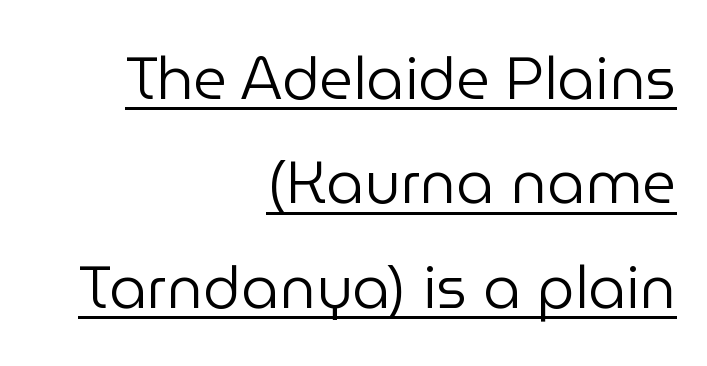
Q: Is the text bold? A: No.
Q: Is the text italic (slanted)? A: No, it is upright.
Q: Is the typeface a serif or a sans-serif typeface? A: Sans-serif.
Q: Is the text underlined? A: Yes.
Q: How is the paragraph aligned? A: Right-aligned.
Q: Is the spacing between letters normal or unusually wide? A: Normal.
Q: Width (condensed, normal, or wide)? A: Normal.
Q: Stroke contrast? A: Low.
Q: x-height? A: Medium.
Q: Monospaced? A: No.
